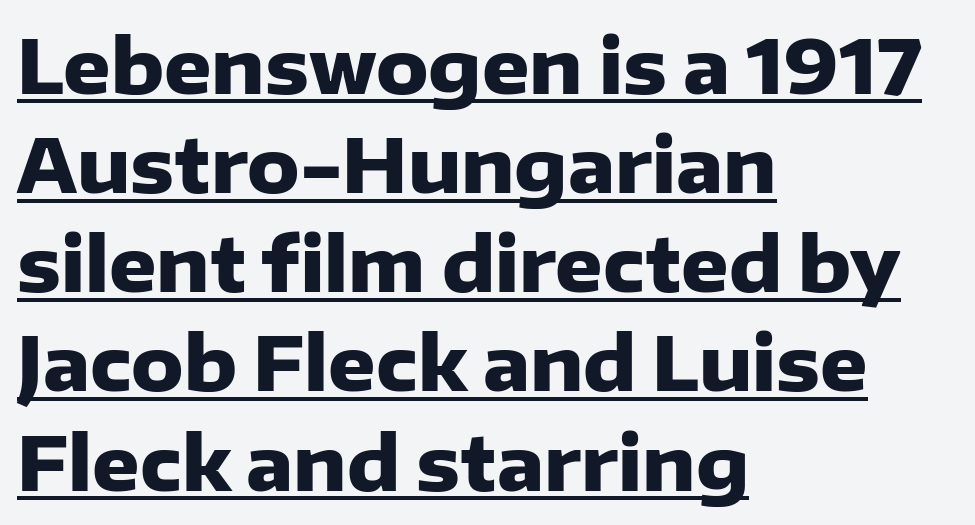
Stroke thickness is high; the sample reads as a true bold. The tracking reads as untouched default to a designer's eye. Do the letters lean? They stand straight. You could not count columns in this text — the font is proportionally spaced. The specimen includes a rule beneath the text block's lines. The lines are quadded left.
